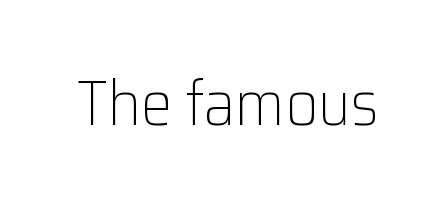
Q: Is the text bold? A: No.
Q: Is the text italic (slanted)? A: No, it is upright.
Q: Is the typeface a serif or a sans-serif typeface? A: Sans-serif.
Q: Is the text underlined? A: No.
Q: Is the spacing between letters normal or unusually wide? A: Normal.
Q: Width (condensed, normal, or wide)? A: Normal.
Q: Stroke contrast? A: Low.
Q: x-height? A: Medium.
Q: Monospaced? A: No.
